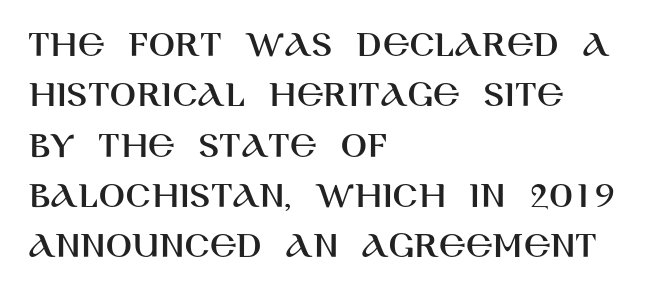
The image shows 39 px sans-serif type, upright; set left-aligned, normal line spacing (1.29x), normal letter spacing, not underlined; high stroke contrast and a large x-height.
